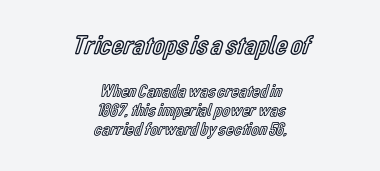
The image shows 27 px text type; set centered, tight line spacing (1.05x), normal letter spacing, not underlined; the first (top) block is 1.5x larger.
